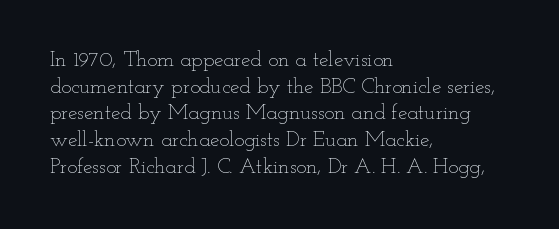
The image shows 21 px text type, upright; set left-aligned, normal line spacing (1.27x), normal letter spacing, not underlined.
